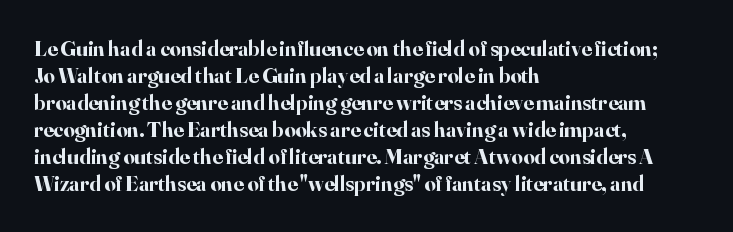
The setting favours the left margin, as ordinary paragraphs usually do. The strip under each line holds only bare page. Every letter is thick-stroked: bold, no question. In terms of posture, this sample is upright. Is the letter spacing exaggerated? No — it looks like the ordinary default.
